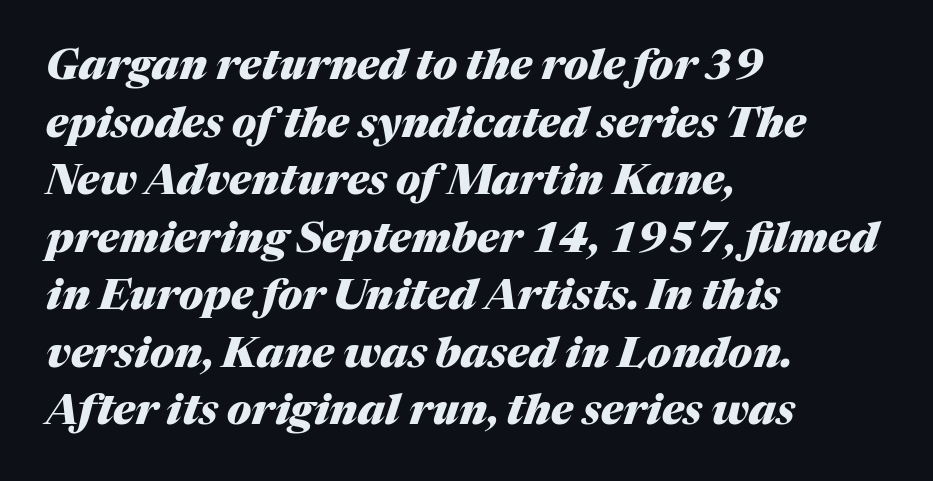
{"italic": "yes", "lean": "right", "slant_degrees": 17, "bold": "yes", "weight": "heavy", "width": "normal", "stroke_contrast": "medium", "x_height": "medium", "monospaced": "no", "underline": "no", "align": "left", "line_spacing": "normal", "line_spacing_ratio": 1.37, "letter_spacing": "normal", "letter_spacing_em": 0.0, "glyph_px": 42}
